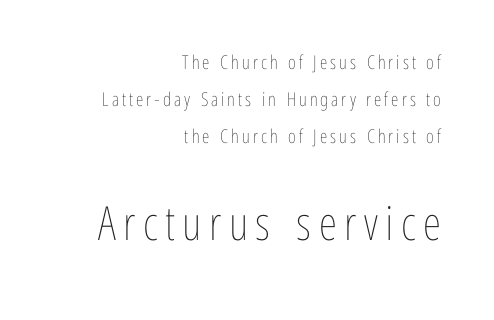
Character size in the trailing block exceeds that of the leading block. Reading down the column, the eye jumps a long way to each next line. These lines are set flush right with a ragged left edge. The glyphs are unaccompanied by any horizontal stroke below them. Here the designer chose a conventional face with non-uniform glyph widths. Nope, not italic — everything's standing straight.
